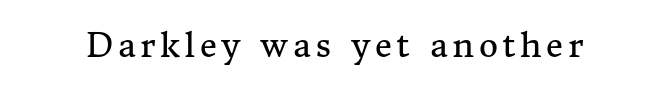
Q: Is the text bold? A: No.
Q: Is the text italic (slanted)? A: No, it is upright.
Q: Is the typeface a serif or a sans-serif typeface? A: Serif.
Q: Is the text underlined? A: No.
Q: Width (condensed, normal, or wide)? A: Normal.
Q: Stroke contrast? A: Medium.
Q: x-height? A: Medium.
Q: Monospaced? A: No.
